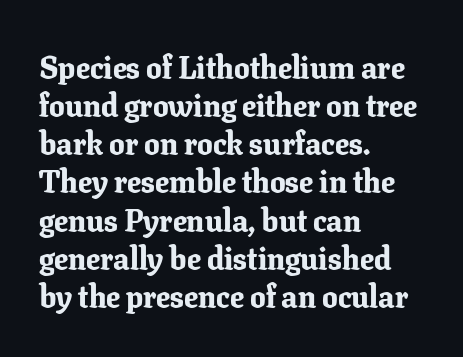
Q: Is the text bold? A: Yes.
Q: Is the text italic (slanted)? A: No, it is upright.
Q: Is the typeface a serif or a sans-serif typeface? A: Serif.
Q: Is the text underlined? A: No.
Q: How is the paragraph aligned? A: Left-aligned.
Q: Is the spacing between letters normal or unusually wide? A: Normal.
Q: Width (condensed, normal, or wide)? A: Normal.
Q: Stroke contrast? A: Low.
Q: x-height? A: Medium.
Q: Monospaced? A: No.
